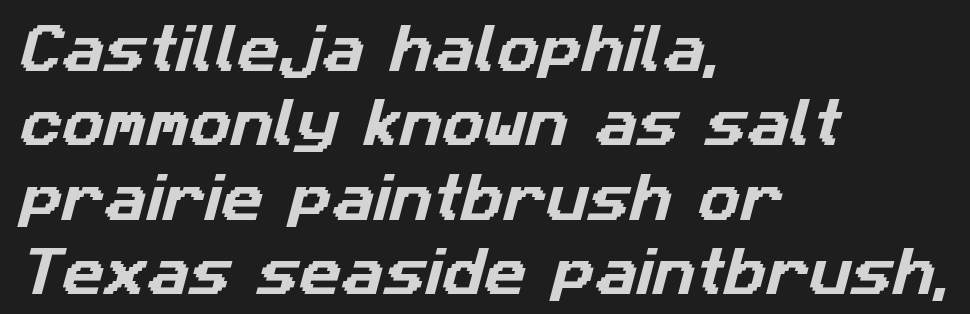
Q: Is the typeface a serif or a sans-serif typeface? A: Sans-serif.
Q: Is the text underlined? A: No.
Q: How is the paragraph aligned? A: Left-aligned.
Q: Is the spacing between letters normal or unusually wide? A: Normal.
Q: Is the spacing between lines tight, normal or loose? A: Normal.
Q: Width (condensed, normal, or wide)? A: Normal.
Q: Stroke contrast? A: Low.
Q: x-height? A: Medium.
Q: Monospaced? A: No.
